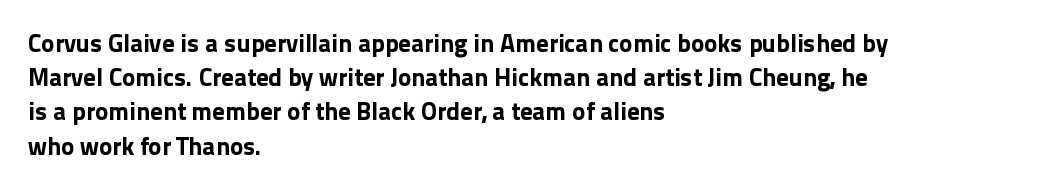
{"italic": "no", "bold": "yes", "underline": "no", "align": "left", "line_spacing": "normal", "line_spacing_ratio": 1.37, "letter_spacing": "normal", "letter_spacing_em": 0.0, "glyph_px": 25}
